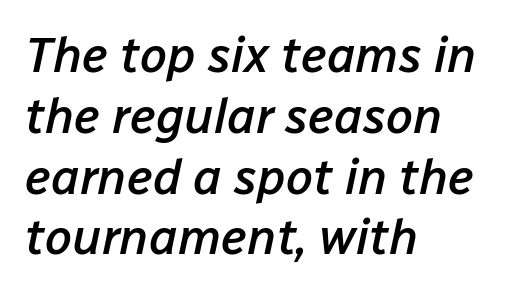
The image shows 49 px semibold type, italic (leaning right); set left-aligned, line spacing 1.24x, normal letter spacing, not underlined; low stroke contrast and a medium x-height.
